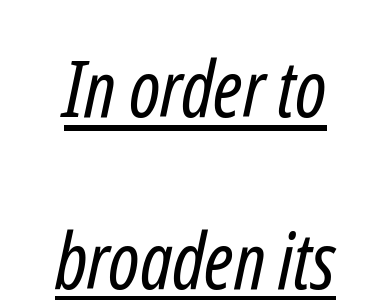
{"serif": "no", "bold": "no", "weight": "regular", "width": "condensed", "stroke_contrast": "low", "x_height": "medium", "monospaced": "no", "underline": "yes", "line_spacing": "loose", "line_spacing_ratio": 2.2, "letter_spacing": "normal", "letter_spacing_em": 0.0, "glyph_px": 78}
